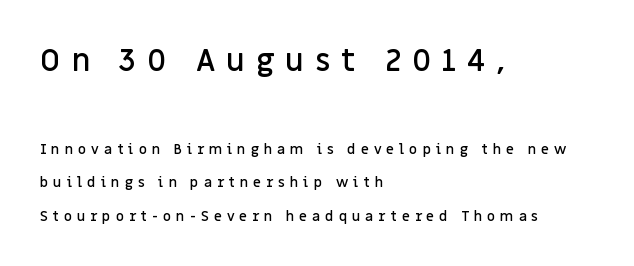
{"serif": "no", "italic": "no", "bold": "semi", "weight": "semibold", "width": "normal", "stroke_contrast": "low", "x_height": "large", "monospaced": "no", "underline": "no", "align": "left", "line_spacing": "loose", "line_spacing_ratio": 2.41, "letter_spacing": "wide", "letter_spacing_em": 0.35, "larger_block": "first", "size_ratio": 2.21, "glyph_px": 31}
